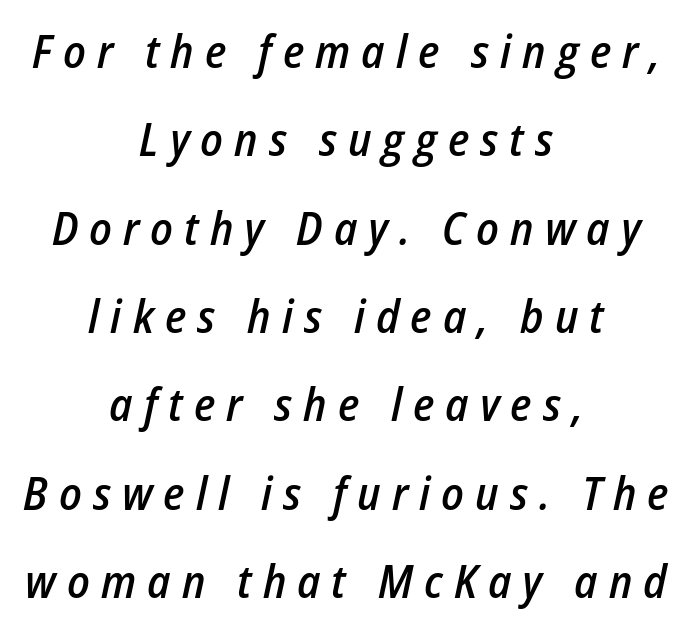
The image shows 46 px semibold, condensed type, italic (leaning right); set centered, loose line spacing (1.92x), unusually wide letter spacing (+0.24 em), not underlined; low stroke contrast and a medium x-height.
